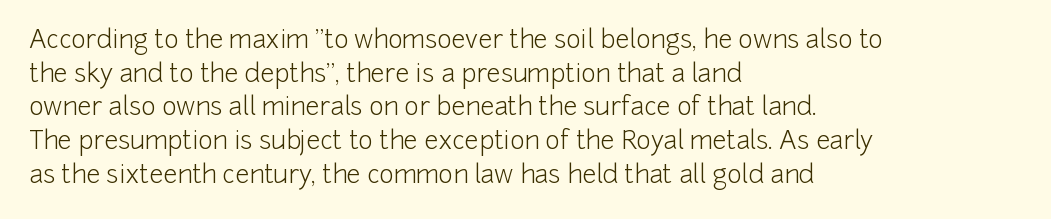
Honestly, there is no underline to notice here at all. When letters stand straight like this, we call the style roman or upright. The passage shown stacks its lines at a standard gap. Horizontal alignment here is leftward, the default for most running prose. Ink coverage per letter is moderate at most.
